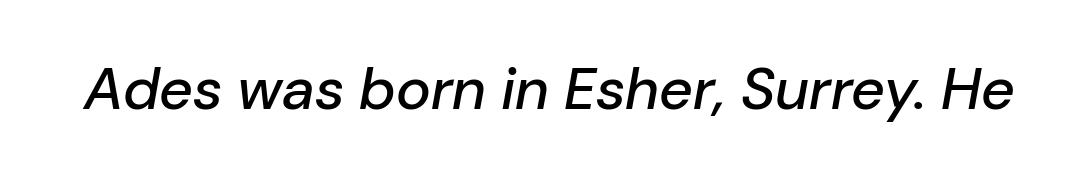
Q: Is the text italic (slanted)? A: Yes, it leans right by about 10 degrees.
Q: Is the text underlined? A: No.
Q: Is the spacing between letters normal or unusually wide? A: Normal.
Q: Width (condensed, normal, or wide)? A: Normal.
Q: Stroke contrast? A: Low.
Q: x-height? A: Medium.
Q: Monospaced? A: No.
